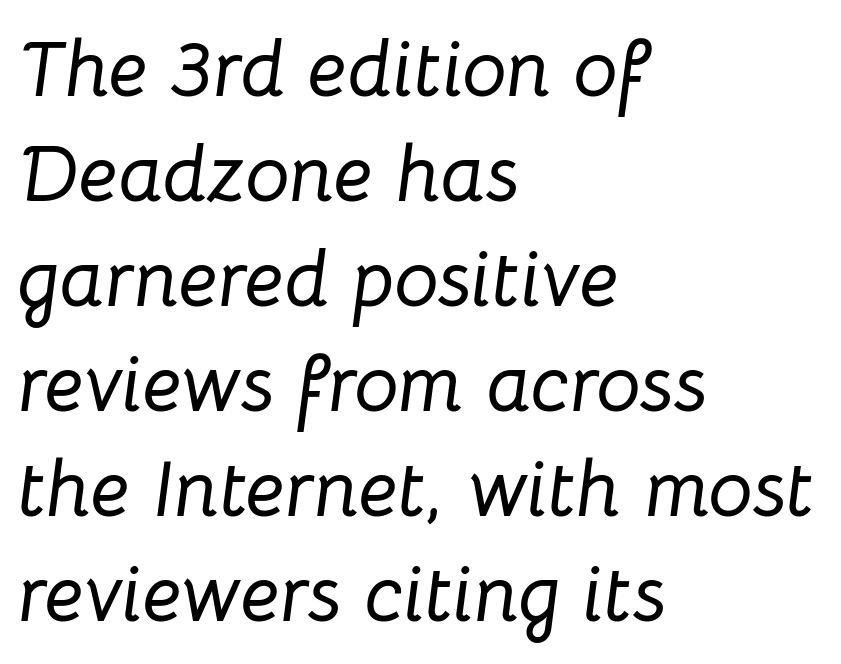
{"italic": "yes", "lean": "right", "slant_degrees": 8, "width": "normal", "stroke_contrast": "low", "x_height": "medium", "monospaced": "no", "underline": "no", "align": "left", "line_spacing": "normal", "line_spacing_ratio": 1.33, "letter_spacing": "normal", "letter_spacing_em": 0.0, "glyph_px": 79}
